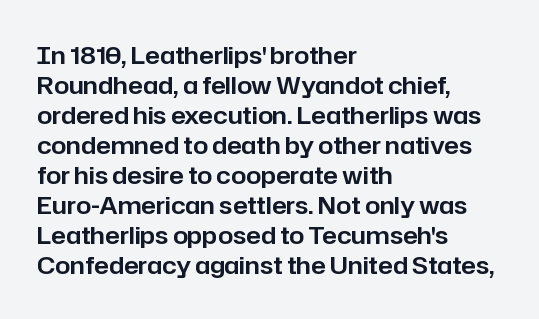
The lines in this sample share a left origin and differ only in where they stop. Tracking here is standard; glyphs follow each other at the usual distance. How would I describe the line gaps? Plain and ordinary. You can tell it's not italic because the verticals are truly vertical.
